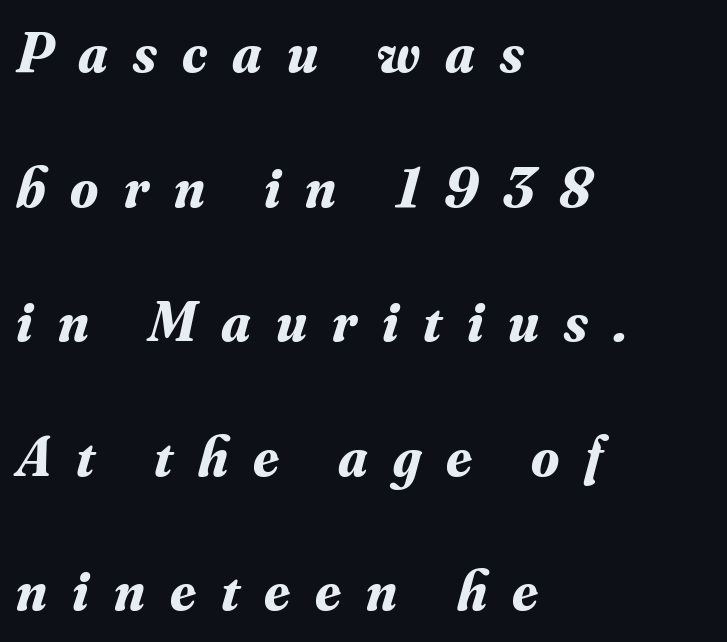
{"serif": "yes", "italic": "yes", "lean": "right", "slant_degrees": 16, "bold": "yes", "weight": "bold", "width": "normal", "stroke_contrast": "medium", "x_height": "small", "monospaced": "no", "underline": "no", "align": "left", "line_spacing": "loose", "line_spacing_ratio": 2.36, "letter_spacing": "wide", "letter_spacing_em": 0.44, "glyph_px": 57}
